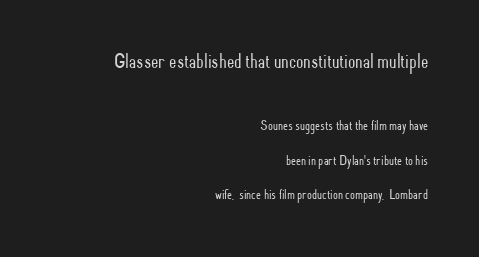
{"italic": "no", "bold": "no", "underline": "no", "align": "right", "line_spacing": "loose", "line_spacing_ratio": 2.46, "letter_spacing": "normal", "letter_spacing_em": 0.0, "larger_block": "first", "size_ratio": 1.5, "glyph_px": 21}
